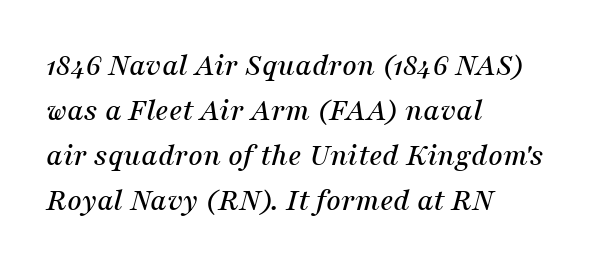
{"serif": "yes", "italic": "yes", "lean": "right", "slant_degrees": 16, "width": "normal", "stroke_contrast": "medium", "x_height": "medium", "monospaced": "no", "underline": "no", "align": "left", "line_spacing": "normal", "line_spacing_ratio": 1.41, "letter_spacing": "normal", "letter_spacing_em": 0.0, "glyph_px": 32}
